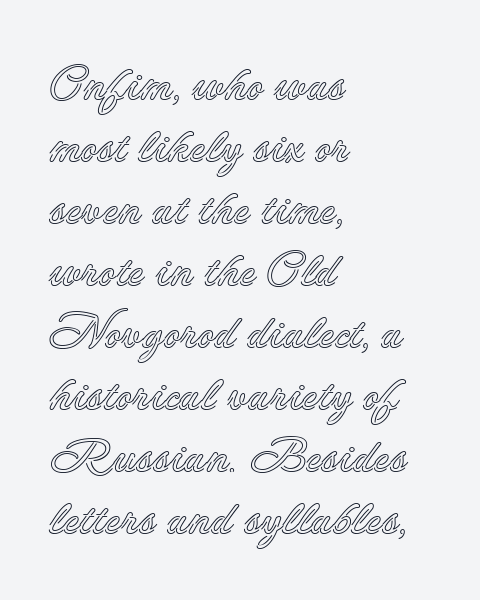
Q: Is the text italic (slanted)? A: Yes.
Q: Is the text underlined? A: No.
Q: How is the paragraph aligned? A: Left-aligned.
Q: Is the spacing between letters normal or unusually wide? A: Normal.
Q: Is the spacing between lines tight, normal or loose? A: Normal.
Q: Width (condensed, normal, or wide)? A: Normal.
Q: x-height? A: Small.
Q: Monospaced? A: No.
